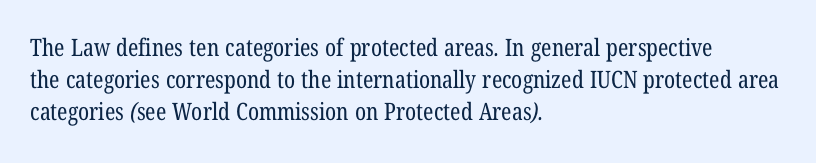
{"bold": "no", "underline": "no", "align": "left", "line_spacing": "normal", "line_spacing_ratio": 1.34, "letter_spacing": "normal", "letter_spacing_em": 0.0, "glyph_px": 24}
